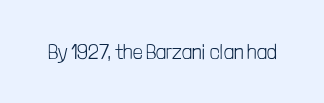
{"italic": "no", "bold": "no", "underline": "no", "letter_spacing": "normal", "letter_spacing_em": 0.0, "glyph_px": 21}
